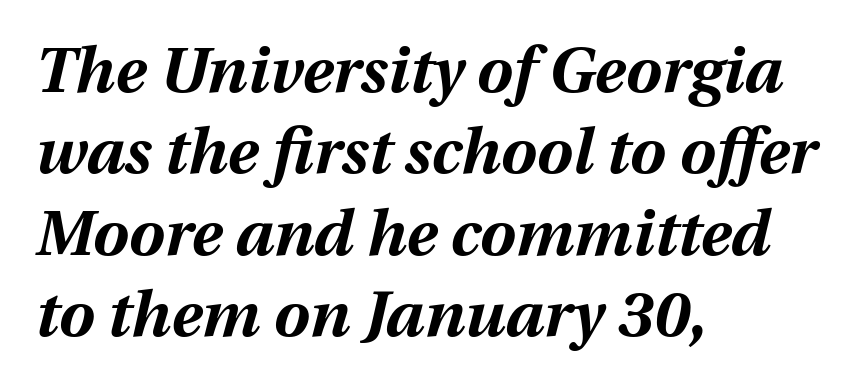
{"italic": "yes", "lean": "right", "slant_degrees": 12, "bold": "yes", "weight": "bold", "width": "normal", "stroke_contrast": "medium", "x_height": "medium", "monospaced": "no", "underline": "no", "align": "left", "line_spacing": "normal", "line_spacing_ratio": 1.27, "letter_spacing": "normal", "letter_spacing_em": 0.0, "glyph_px": 64}
